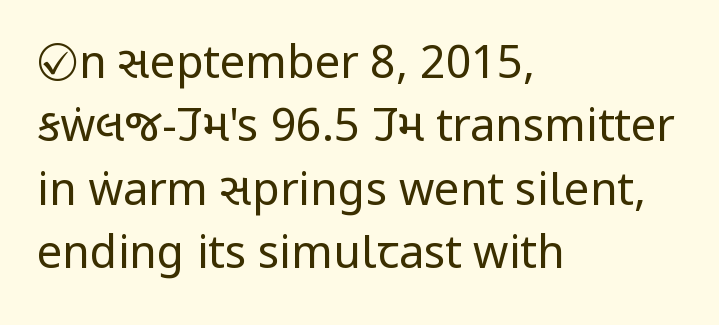
{"serif": "no", "italic": "no", "bold": "no", "weight": "regular", "width": "condensed", "stroke_contrast": "low", "x_height": "large", "monospaced": "no", "underline": "no", "align": "left", "line_spacing": "normal", "line_spacing_ratio": 1.41, "letter_spacing": "normal", "letter_spacing_em": 0.0, "glyph_px": 45}
